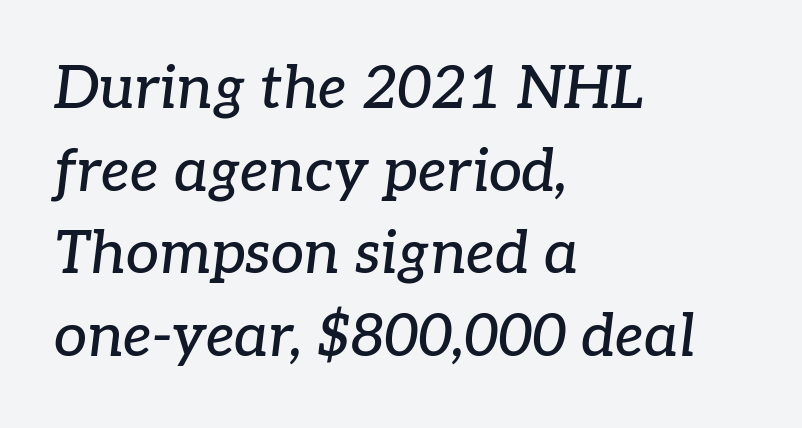
Q: Is the text italic (slanted)? A: Yes, it leans right by about 7 degrees.
Q: Is the typeface a serif or a sans-serif typeface? A: Serif.
Q: Is the text underlined? A: No.
Q: How is the paragraph aligned? A: Left-aligned.
Q: Is the spacing between letters normal or unusually wide? A: Normal.
Q: Is the spacing between lines tight, normal or loose? A: Normal.
Q: Width (condensed, normal, or wide)? A: Normal.
Q: Stroke contrast? A: Low.
Q: x-height? A: Medium.
Q: Monospaced? A: No.
